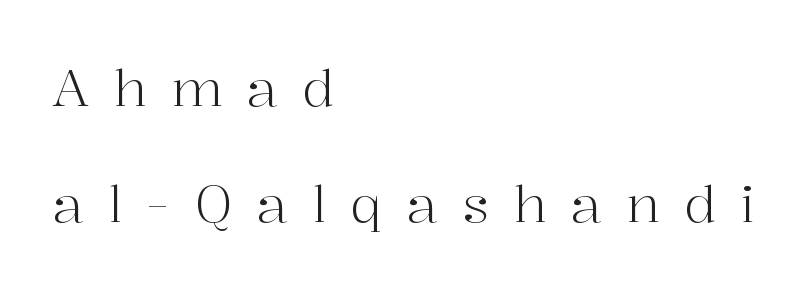
The image shows 51 px light serif type, upright; set left-aligned, loose line spacing (2.28x), unusually wide letter spacing (+0.47 em), not underlined; high stroke contrast and a medium x-height.
